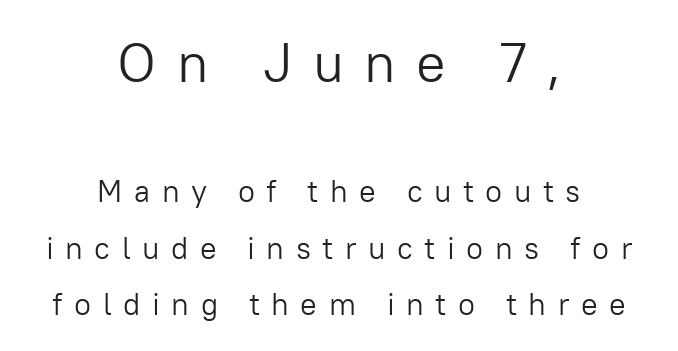
Q: Is the text bold? A: No.
Q: Is the text italic (slanted)? A: No, it is upright.
Q: Is the typeface a serif or a sans-serif typeface? A: Sans-serif.
Q: Is the text underlined? A: No.
Q: How is the paragraph aligned? A: Centered.
Q: Is the spacing between letters normal or unusually wide? A: Unusually wide.
Q: Which block of text is set in a larger size, the first (top) or the second (bottom)? A: The first (top) one.
Q: Width (condensed, normal, or wide)? A: Normal.
Q: Stroke contrast? A: Low.
Q: x-height? A: Medium.
Q: Monospaced? A: No.
